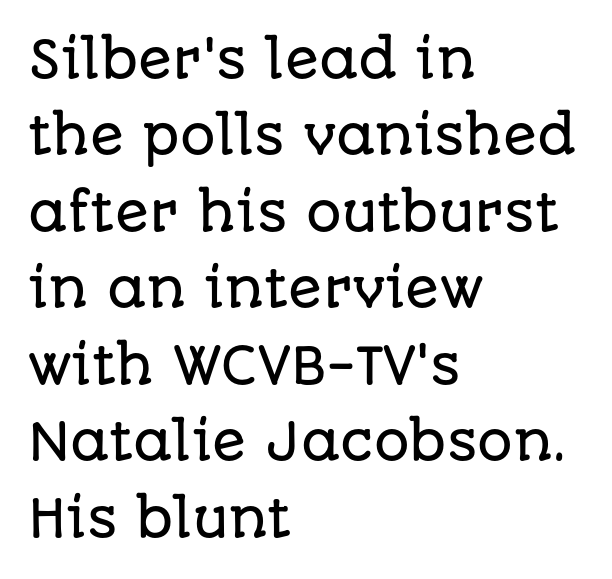
Q: Is the text italic (slanted)? A: No, it is upright.
Q: Is the typeface a serif or a sans-serif typeface? A: Sans-serif.
Q: Is the text underlined? A: No.
Q: How is the paragraph aligned? A: Left-aligned.
Q: Is the spacing between letters normal or unusually wide? A: Normal.
Q: Is the spacing between lines tight, normal or loose? A: Normal.
Q: Width (condensed, normal, or wide)? A: Normal.
Q: Stroke contrast? A: Low.
Q: x-height? A: Large.
Q: Monospaced? A: No.
